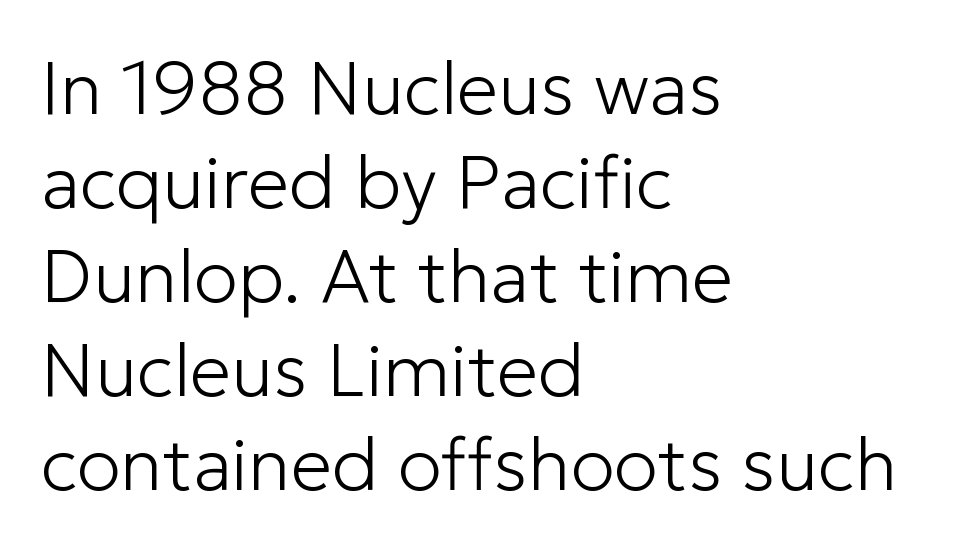
Q: Is the text bold? A: No.
Q: Is the text italic (slanted)? A: No, it is upright.
Q: Is the typeface a serif or a sans-serif typeface? A: Sans-serif.
Q: Is the text underlined? A: No.
Q: How is the paragraph aligned? A: Left-aligned.
Q: Is the spacing between letters normal or unusually wide? A: Normal.
Q: Is the spacing between lines tight, normal or loose? A: Normal.
Q: Width (condensed, normal, or wide)? A: Normal.
Q: Stroke contrast? A: Low.
Q: x-height? A: Medium.
Q: Monospaced? A: No.
